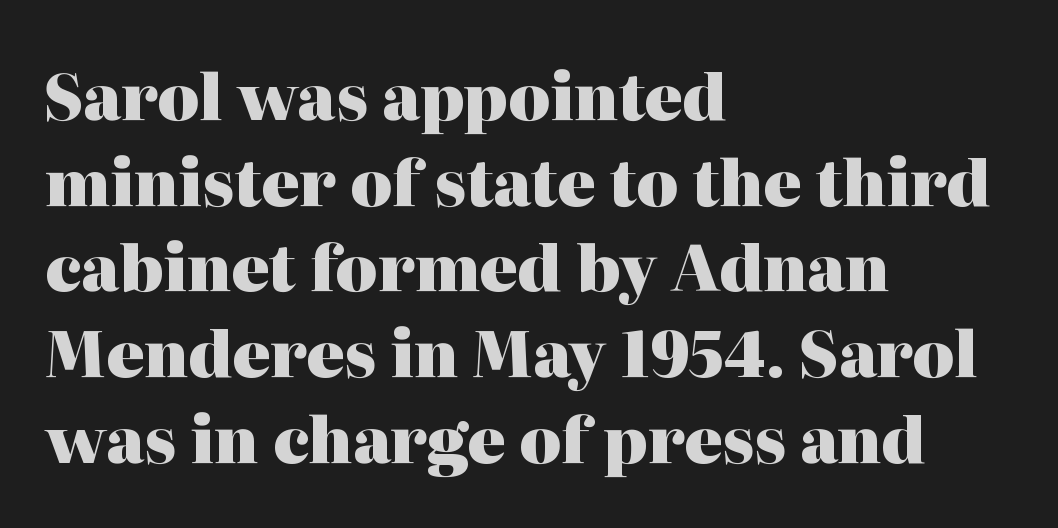
{"serif": "yes", "italic": "no", "bold": "yes", "weight": "heavy", "width": "normal", "stroke_contrast": "high", "x_height": "medium", "monospaced": "no", "underline": "no", "align": "left", "line_spacing": "normal", "line_spacing_ratio": 1.36, "letter_spacing": "normal", "letter_spacing_em": 0.0, "glyph_px": 63}
